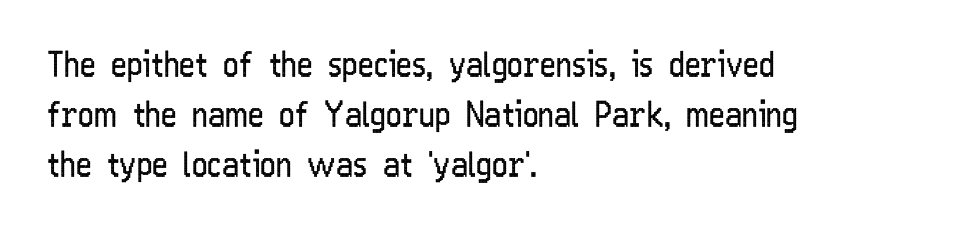
Q: Is the text bold? A: No.
Q: Is the text italic (slanted)? A: No, it is upright.
Q: Is the typeface a serif or a sans-serif typeface? A: Sans-serif.
Q: Is the text underlined? A: No.
Q: How is the paragraph aligned? A: Left-aligned.
Q: Is the spacing between letters normal or unusually wide? A: Normal.
Q: Is the spacing between lines tight, normal or loose? A: Normal.
Q: Width (condensed, normal, or wide)? A: Condensed.
Q: Stroke contrast? A: Low.
Q: x-height? A: Medium.
Q: Monospaced? A: No.
